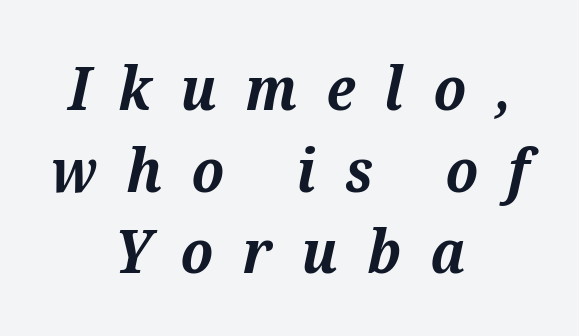
{"serif": "yes", "italic": "yes", "lean": "right", "slant_degrees": 12, "bold": "yes", "weight": "bold", "width": "normal", "stroke_contrast": "medium", "x_height": "medium", "monospaced": "no", "underline": "no", "align": "center", "line_spacing": "normal", "line_spacing_ratio": 1.34, "letter_spacing": "wide", "letter_spacing_em": 0.48, "glyph_px": 61}
